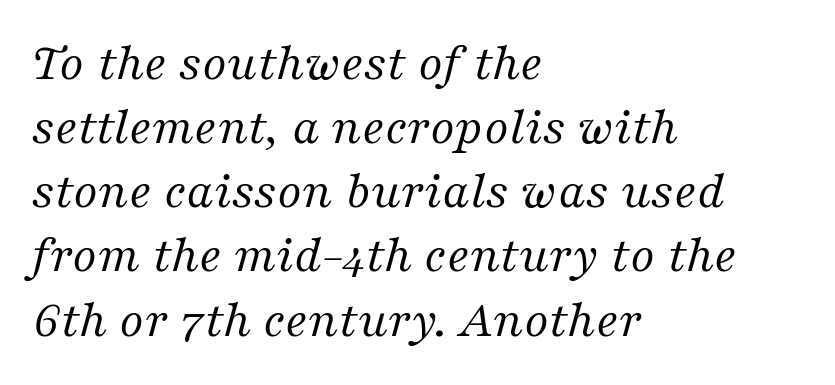
These lines are rendered in a variable-pitch font. Yep, those are serifs on the letters. Just letters on the line, the space beneath them empty. The lines in this sample share a left origin and differ only in where they stop.
